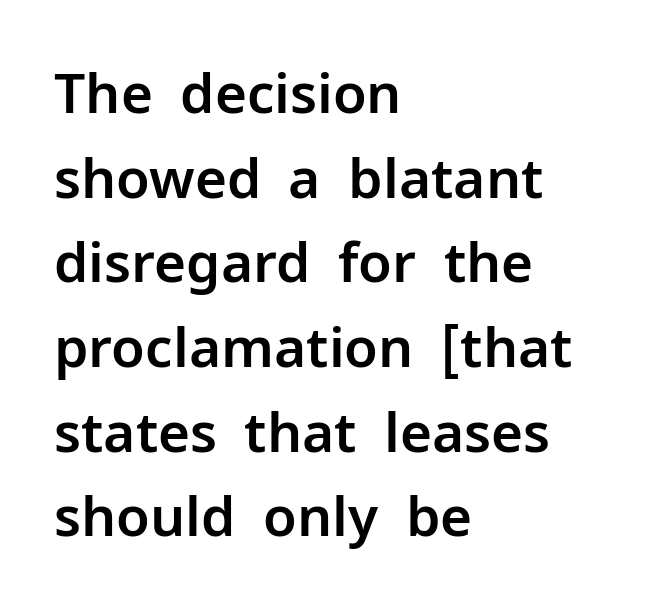
{"serif": "no", "italic": "no", "width": "normal", "stroke_contrast": "low", "x_height": "medium", "monospaced": "no", "underline": "no", "align": "left", "line_spacing": "normal", "line_spacing_ratio": 1.54, "letter_spacing": "normal", "letter_spacing_em": 0.0, "glyph_px": 55}
